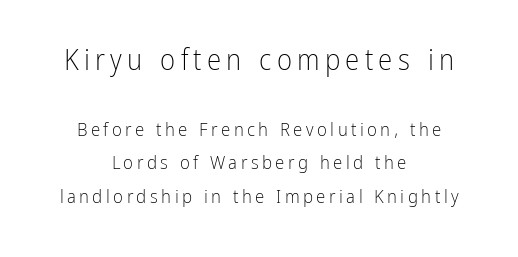
Check under the words: just untouched page. Proportional: the letters do not fall into vertical columns. This is not heavy type; no bold has been used. Serifs: no, the terminals of the letterforms are clean.
